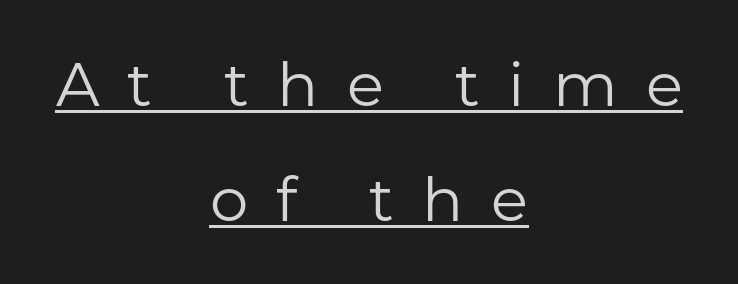
{"serif": "no", "italic": "no", "bold": "no", "weight": "regular", "width": "normal", "stroke_contrast": "low", "x_height": "medium", "monospaced": "no", "underline": "yes", "align": "center", "line_spacing_ratio": 1.89, "letter_spacing": "wide", "letter_spacing_em": 0.46, "glyph_px": 61}
